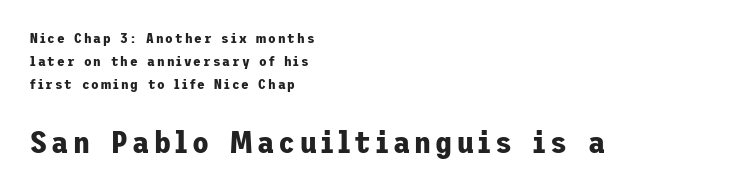
{"serif": "no", "italic": "no", "bold": "yes", "weight": "bold", "width": "normal", "stroke_contrast": "low", "x_height": "medium", "underline": "no", "align": "left", "line_spacing": "normal", "line_spacing_ratio": 1.64, "larger_block": "second", "size_ratio": 2.21, "glyph_px": 31}
